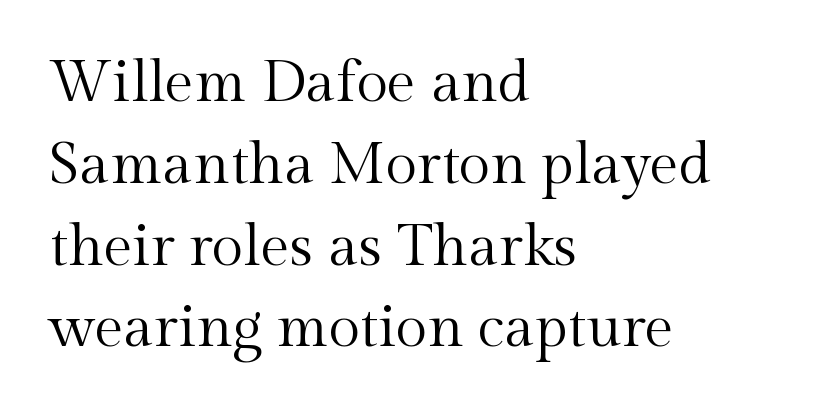
No word sits above an underline. Here the glyphs are tracked normally, forming tight word shapes. Each letter's strokes conclude with small projecting serifs. Think of a printed novel: that variable character pitch is what you see here. The weight would be labelled regular, book, light, or lighter still. One glance says typical: line gaps are just what's usual.
